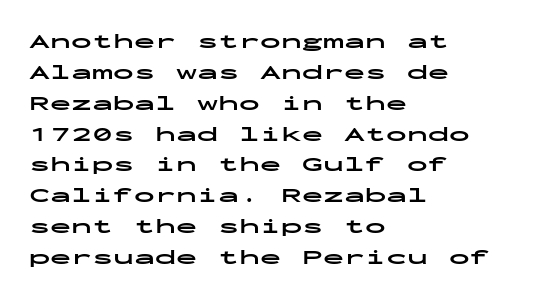
Q: Is the text bold? A: Yes.
Q: Is the text italic (slanted)? A: No, it is upright.
Q: Is the text underlined? A: No.
Q: How is the paragraph aligned? A: Left-aligned.
Q: Is the spacing between letters normal or unusually wide? A: Normal.
Q: Is the spacing between lines tight, normal or loose? A: Normal.
